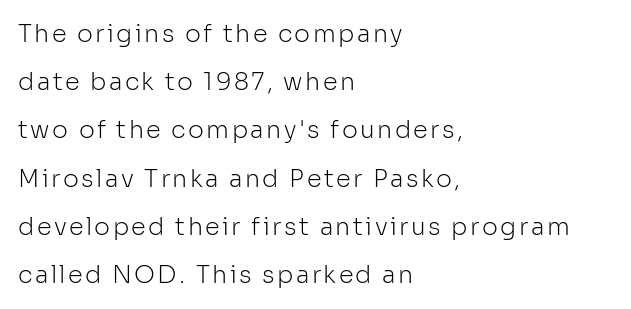
Horizontal alignment here is leftward, the default for most running prose. Horizontal bands of white between lines are thick stripes. Ordinary non-slanted type is in use. No chunkiness to these letters — they're not bold. The area under the type is left untouched.
